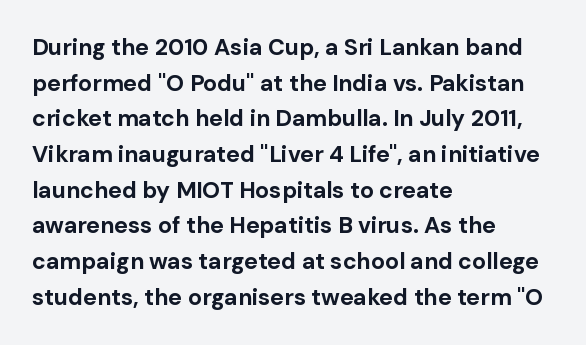
The image shows 23 px bold type, upright; set left-aligned, normal line spacing (1.55x), normal letter spacing, not underlined.
